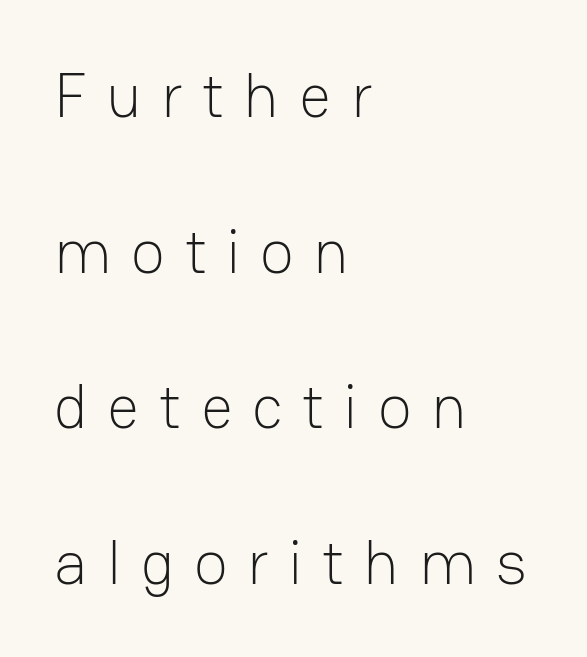
No feet cap the strokes, marking this as sans-serif type. Caption: expanded tracking, letters set apart. Think standard paragraph weight, or any step lighter than that. Style check: upright. Do the characters align in a grid? No, the font is proportional.
